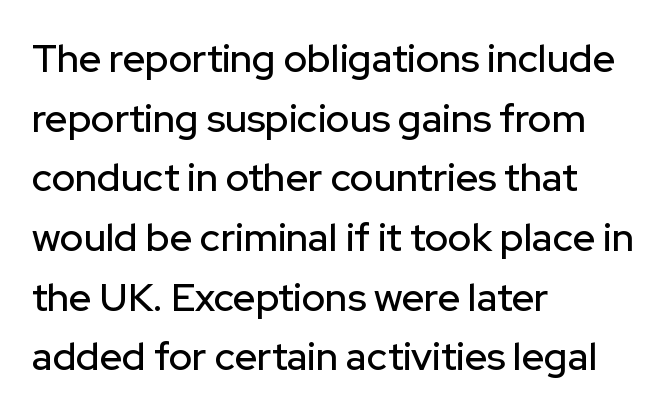
{"serif": "no", "italic": "no", "width": "normal", "stroke_contrast": "low", "x_height": "medium", "monospaced": "no", "underline": "no", "align": "left", "line_spacing": "normal", "line_spacing_ratio": 1.53, "letter_spacing": "normal", "letter_spacing_em": 0.0, "glyph_px": 39}
